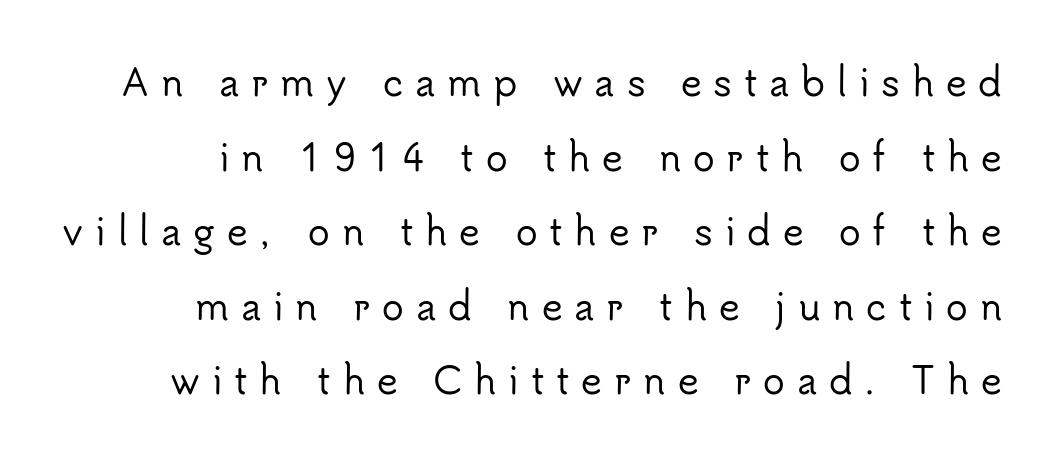
Q: Is the text italic (slanted)? A: No, it is upright.
Q: Is the typeface a serif or a sans-serif typeface? A: Sans-serif.
Q: Is the text underlined? A: No.
Q: Is the spacing between letters normal or unusually wide? A: Unusually wide.
Q: Is the spacing between lines tight, normal or loose? A: Loose.
Q: Width (condensed, normal, or wide)? A: Normal.
Q: Stroke contrast? A: Low.
Q: x-height? A: Small.
Q: Monospaced? A: No.
